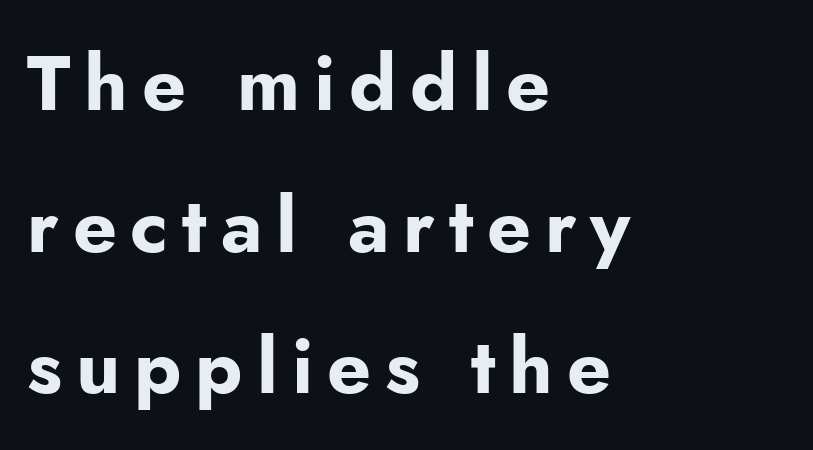
Alignment: flush left. Is there any slant? The stems are plumb. As a designer I'd log this as weight 700, bold. Proportional: the letters do not fall into vertical columns. Lines of text with bare space underneath. Check where the strokes stop: nothing finishes them off — pure sans.
